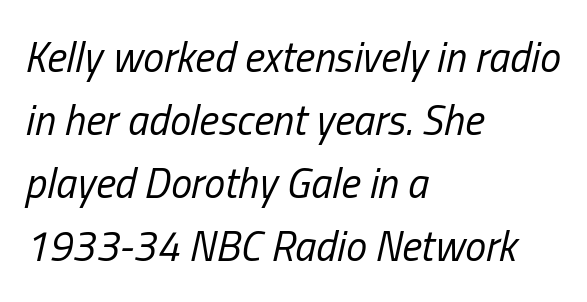
{"italic": "yes", "lean": "right", "slant_degrees": 13, "bold": "no", "weight": "regular", "width": "condensed", "stroke_contrast": "low", "x_height": "medium", "monospaced": "no", "underline": "no", "align": "left", "line_spacing": "normal", "line_spacing_ratio": 1.5, "letter_spacing": "normal", "letter_spacing_em": 0.0, "glyph_px": 42}
